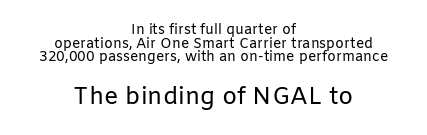
The image shows 24 px text type, upright; set centered, tight line spacing (0.97x), normal letter spacing, not underlined; the second (bottom) block is 1.71x larger.
